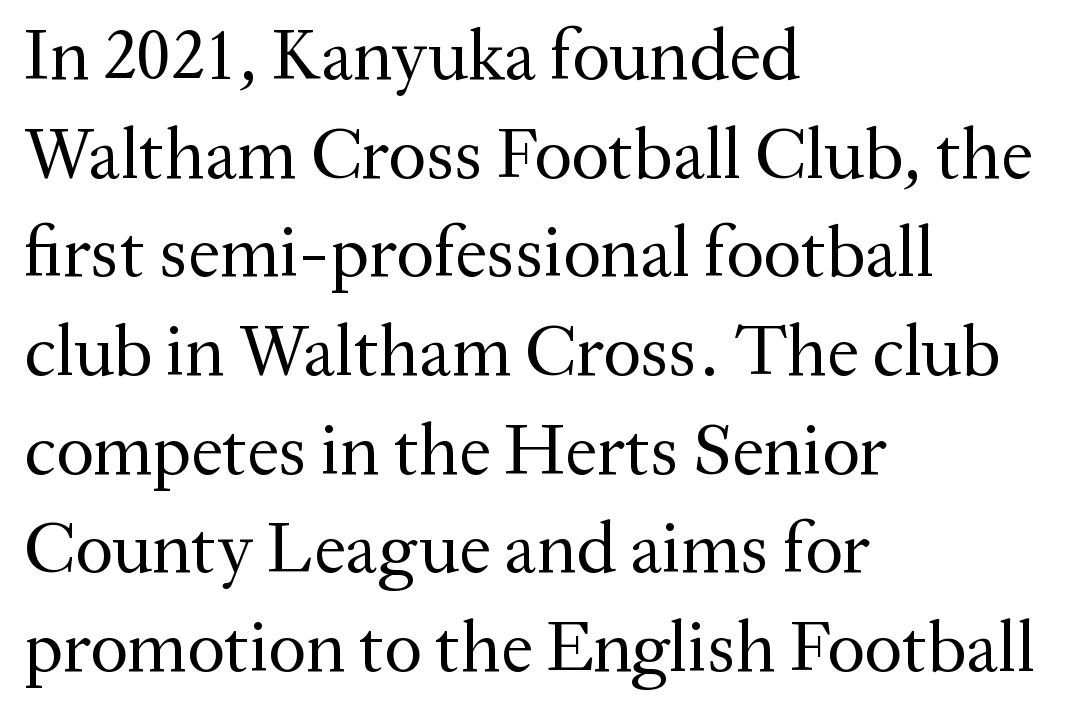
Q: Is the text bold? A: No.
Q: Is the text italic (slanted)? A: No, it is upright.
Q: Is the typeface a serif or a sans-serif typeface? A: Serif.
Q: Is the text underlined? A: No.
Q: How is the paragraph aligned? A: Left-aligned.
Q: Is the spacing between letters normal or unusually wide? A: Normal.
Q: Is the spacing between lines tight, normal or loose? A: Normal.
Q: Width (condensed, normal, or wide)? A: Normal.
Q: Stroke contrast? A: Medium.
Q: x-height? A: Medium.
Q: Monospaced? A: No.
